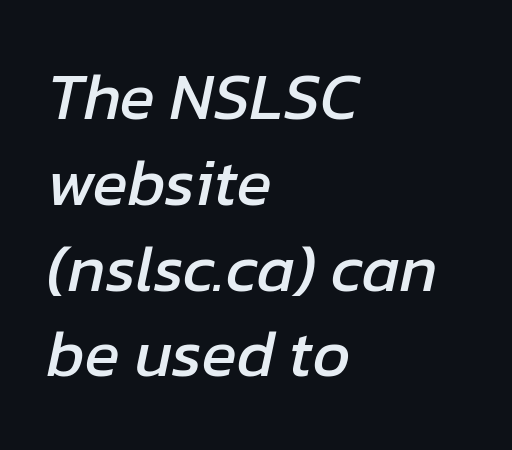
The image shows 65 px text type, italic (leaning right); set left-aligned, normal line spacing (1.32x), normal letter spacing, not underlined; low stroke contrast and a medium x-height.
